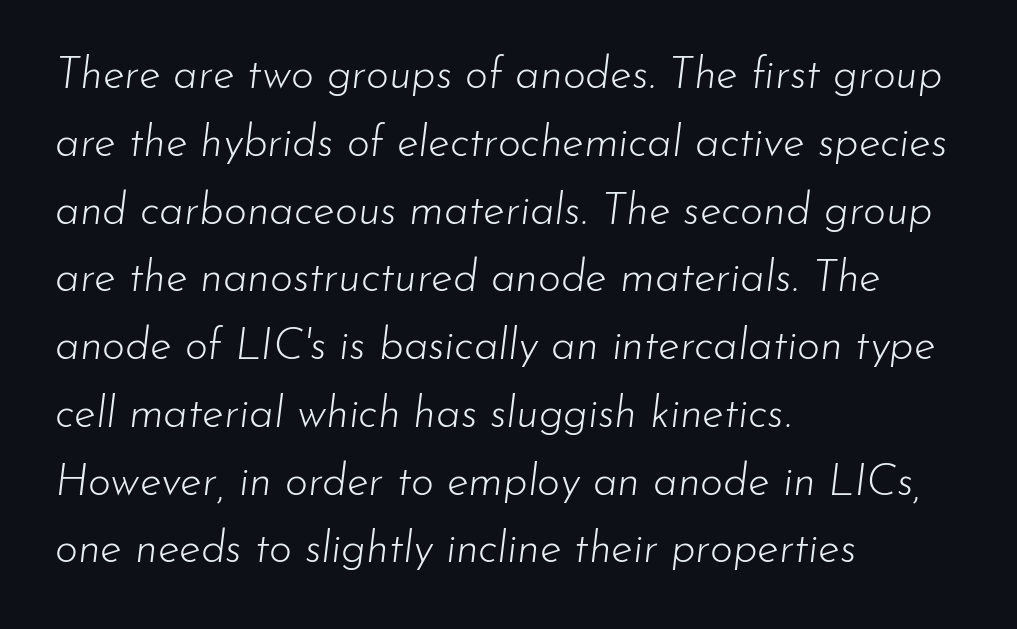
The image shows 44 px light type, italic (leaning right); set left-aligned, normal line spacing (1.54x), normal letter spacing, not underlined; low stroke contrast and a small x-height.
